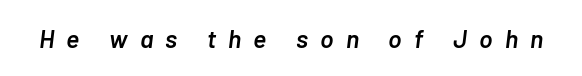
Inter-character spacing is expanded well beyond the font's built-in metrics. Stems and bowls a touch heavier than normal — semibold. Designer's note — italics engaged. Has an underline been added? It has not.
